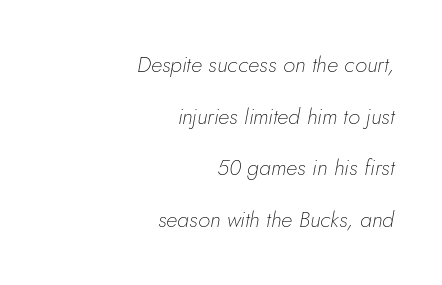
The paragraph shown leans on its right margin. The leading is generous, giving the passage an open texture. Short note: letters normally spaced. A typesetter would mark this as italic. The glyphs are unaccompanied by any horizontal stroke below them. Is this a heavy cut? Hardly; it is regular or lighter.
